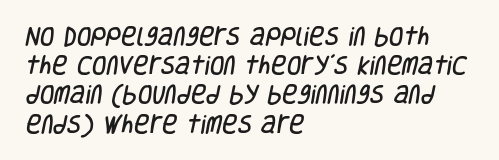
{"underline": "no", "align": "left", "line_spacing": "normal", "line_spacing_ratio": 1.39, "letter_spacing": "normal", "letter_spacing_em": 0.0, "glyph_px": 21}
